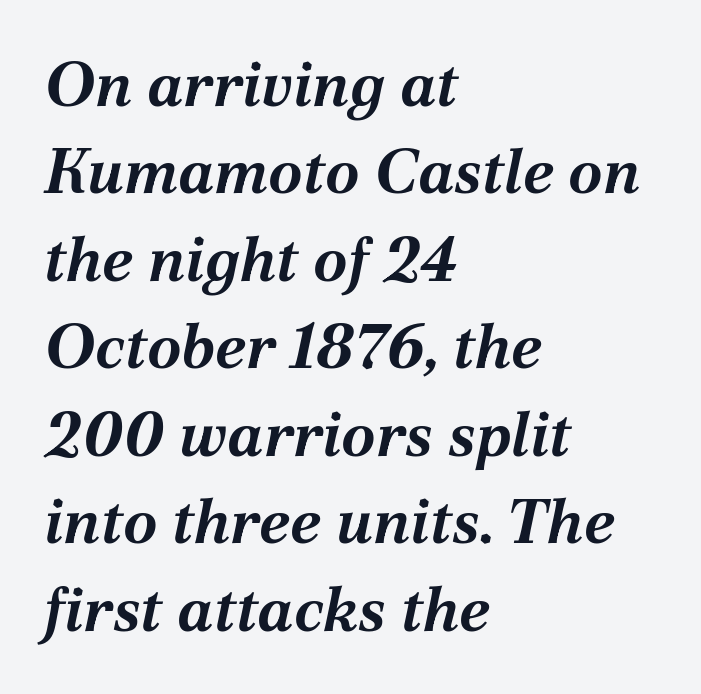
The image shows 62 px bold type, italic (leaning right); set left-aligned, normal line spacing (1.41x), normal letter spacing, not underlined; medium stroke contrast and a medium x-height.
